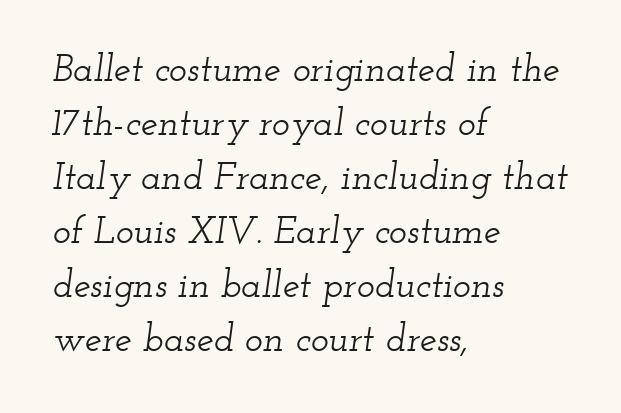
Q: Is the text italic (slanted)? A: Yes, it leans right by about 12 degrees.
Q: Is the typeface a serif or a sans-serif typeface? A: Serif.
Q: Is the text underlined? A: No.
Q: How is the paragraph aligned? A: Left-aligned.
Q: Is the spacing between letters normal or unusually wide? A: Normal.
Q: Is the spacing between lines tight, normal or loose? A: Normal.
Q: Width (condensed, normal, or wide)? A: Wide.
Q: Stroke contrast? A: Low.
Q: x-height? A: Small.
Q: Monospaced? A: No.
